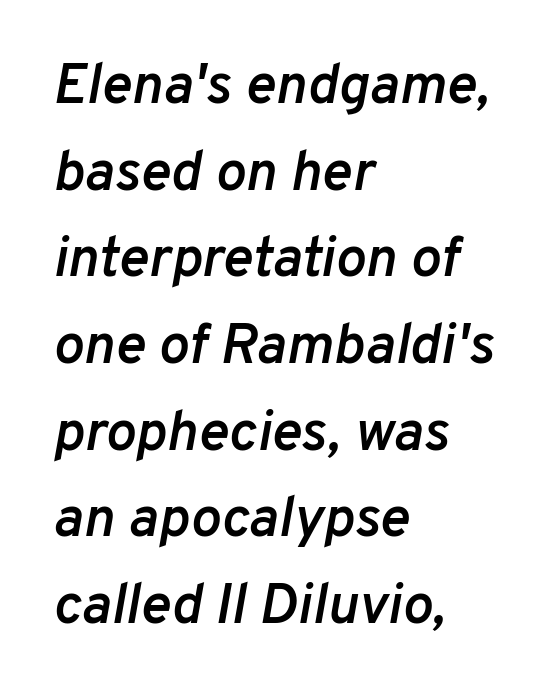
Observe the lean: these are italic letterforms. Look at the tracking — it's just the regular setting, nothing added. The passage shown stacks its lines at a standard gap. Emphasis by weight is partial: semibold. Compared with a centered layout, this one pins lines to the left instead. Is this a fixed-width face? No — the glyphs have proportional, varying widths.
